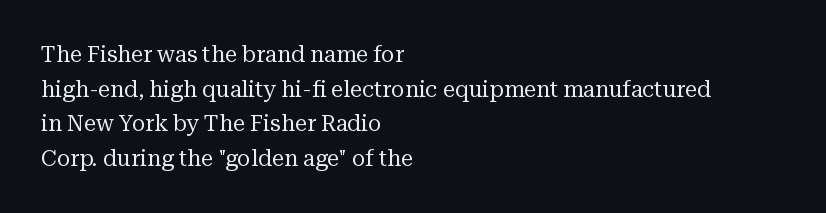
The image shows 22 px text type, upright; set left-aligned, normal line spacing (1.57x), normal letter spacing, not underlined.
